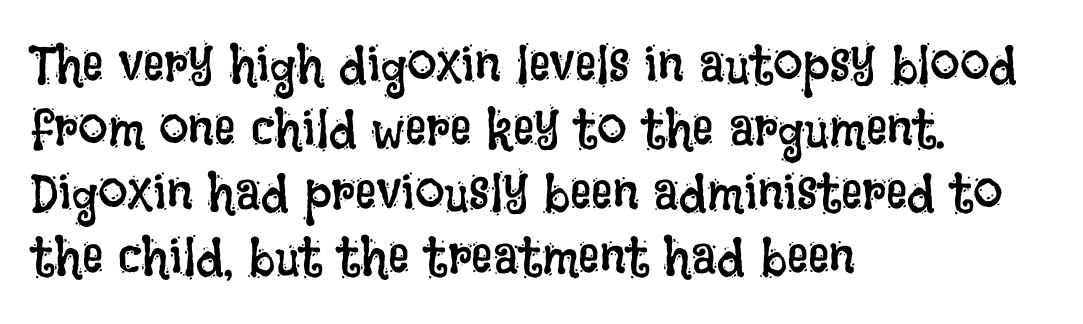
The image shows 53 px regular-weight, condensed type, upright; set left-aligned, line spacing 1.21x, normal letter spacing, not underlined; low stroke contrast and a large x-height.
